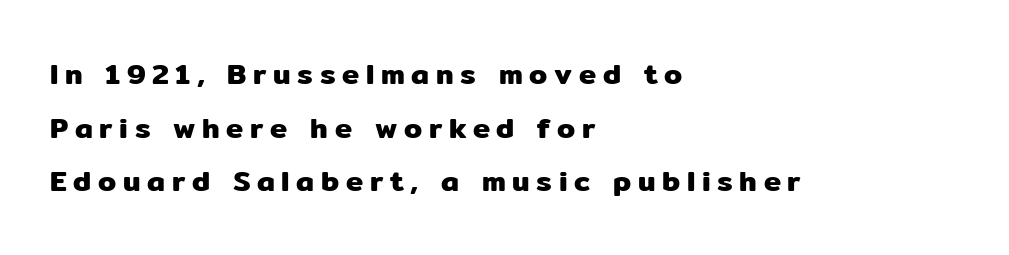
Q: Is the text italic (slanted)? A: No, it is upright.
Q: Is the typeface a serif or a sans-serif typeface? A: Sans-serif.
Q: Is the text underlined? A: No.
Q: How is the paragraph aligned? A: Left-aligned.
Q: Is the spacing between letters normal or unusually wide? A: Unusually wide.
Q: Width (condensed, normal, or wide)? A: Normal.
Q: Stroke contrast? A: Low.
Q: x-height? A: Medium.
Q: Monospaced? A: No.
